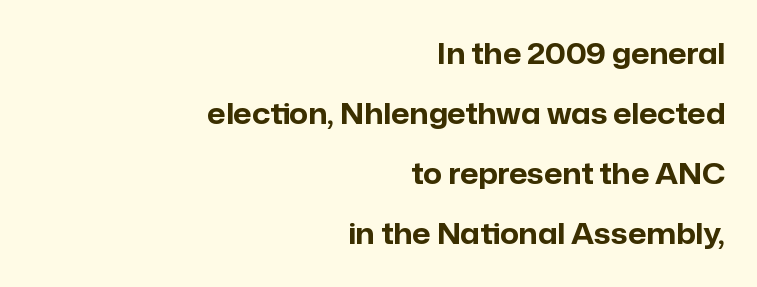
Q: Is the text bold? A: Yes.
Q: Is the text italic (slanted)? A: No, it is upright.
Q: Is the typeface a serif or a sans-serif typeface? A: Sans-serif.
Q: Is the text underlined? A: No.
Q: How is the paragraph aligned? A: Right-aligned.
Q: Is the spacing between letters normal or unusually wide? A: Normal.
Q: Is the spacing between lines tight, normal or loose? A: Loose.
Q: Width (condensed, normal, or wide)? A: Normal.
Q: Stroke contrast? A: Low.
Q: x-height? A: Medium.
Q: Monospaced? A: No.
